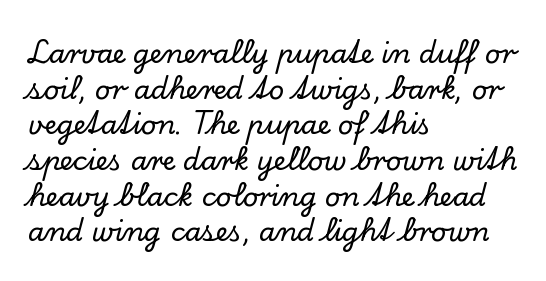
Line spacing here is normal. A bare baseline throughout the passage. Does the copy run flush right? No — it runs flush left. You could call the tracking neutral — neither tight nor loose.
